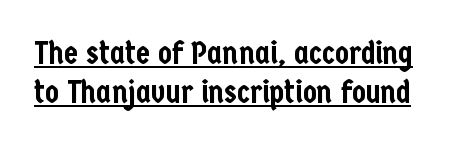
No feet cap the strokes, marking this as sans-serif type. The line texture is even and compact thanks to regular tracking. This is the regular roman posture of the typeface. Here the designer chose a conventional face with non-uniform glyph widths. What decoration does the sample have? An underline.
